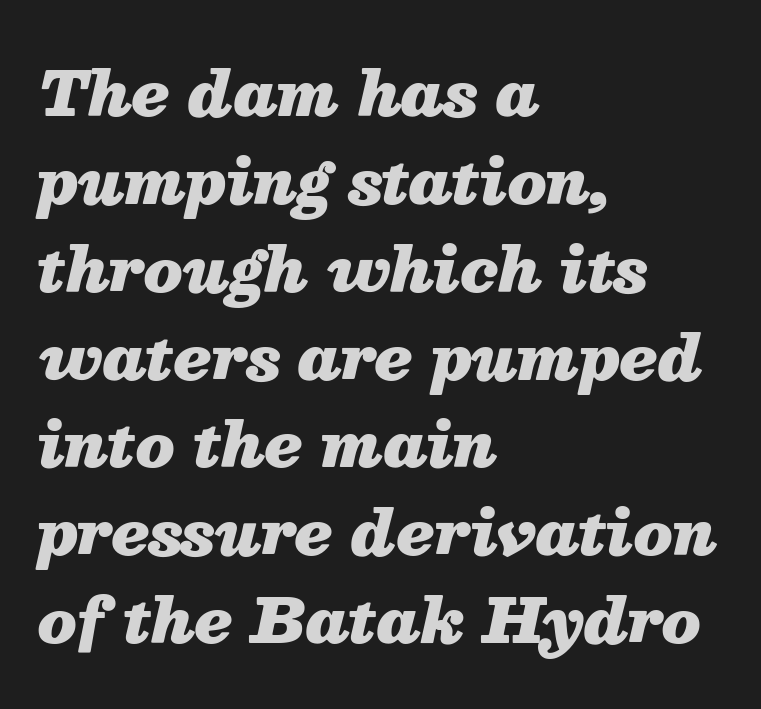
Q: Is the text bold? A: Yes.
Q: Is the text italic (slanted)? A: Yes, it leans right by about 13 degrees.
Q: Is the text underlined? A: No.
Q: How is the paragraph aligned? A: Left-aligned.
Q: Is the spacing between letters normal or unusually wide? A: Normal.
Q: Is the spacing between lines tight, normal or loose? A: Normal.
Q: Width (condensed, normal, or wide)? A: Normal.
Q: Stroke contrast? A: Medium.
Q: x-height? A: Medium.
Q: Monospaced? A: No.
